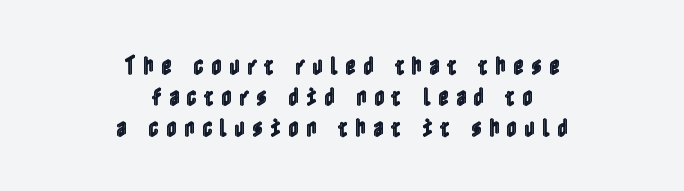
{"italic": "no", "underline": "no", "align": "center", "line_spacing": "normal", "line_spacing_ratio": 1.47, "letter_spacing": "wide", "letter_spacing_em": 0.33, "glyph_px": 21}
